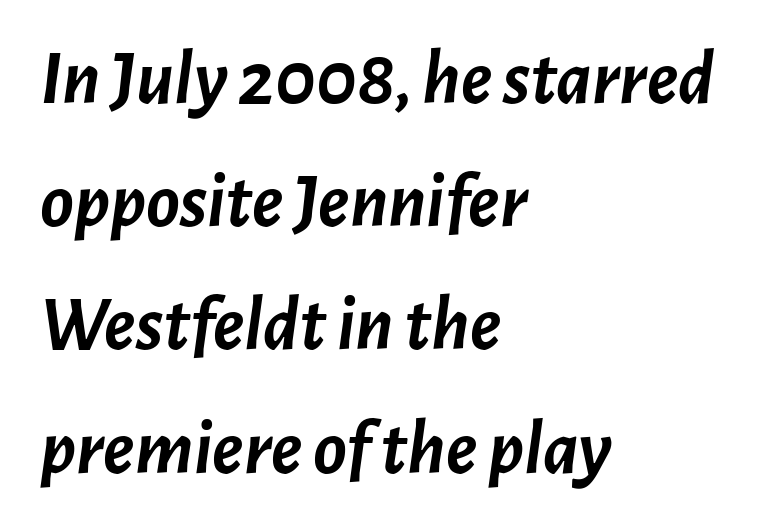
{"italic": "yes", "lean": "right", "slant_degrees": 7, "bold": "yes", "weight": "semibold", "width": "normal", "stroke_contrast": "low", "x_height": "medium", "monospaced": "no", "underline": "no", "align": "left", "line_spacing": "normal", "line_spacing_ratio": 1.58, "letter_spacing": "normal", "letter_spacing_em": 0.0, "glyph_px": 78}
